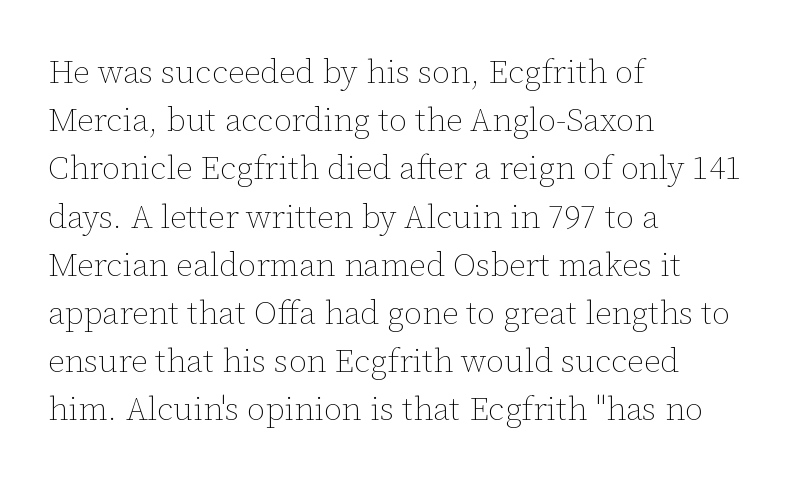
Q: Is the text bold? A: No.
Q: Is the text italic (slanted)? A: No, it is upright.
Q: Is the text underlined? A: No.
Q: How is the paragraph aligned? A: Left-aligned.
Q: Is the spacing between letters normal or unusually wide? A: Normal.
Q: Is the spacing between lines tight, normal or loose? A: Normal.
Q: Width (condensed, normal, or wide)? A: Normal.
Q: Stroke contrast? A: Low.
Q: x-height? A: Medium.
Q: Monospaced? A: No.
